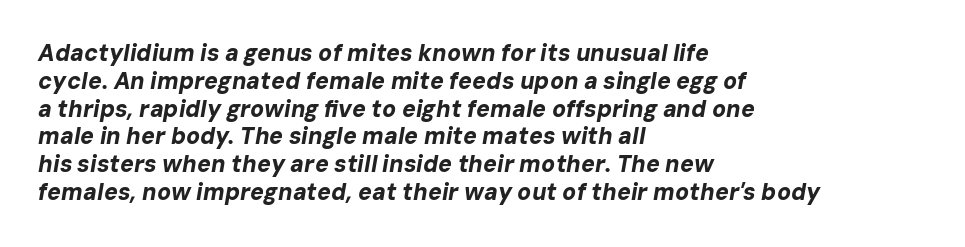
The image shows 23 px bold type, italic (leaning right); set left-aligned, line spacing 1.21x, normal letter spacing, not underlined.
